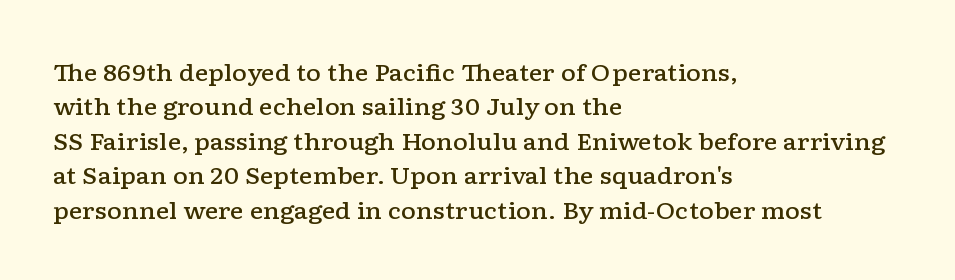
The image shows 23 px text type, upright; set left-aligned, normal line spacing (1.5x), normal letter spacing, not underlined.
